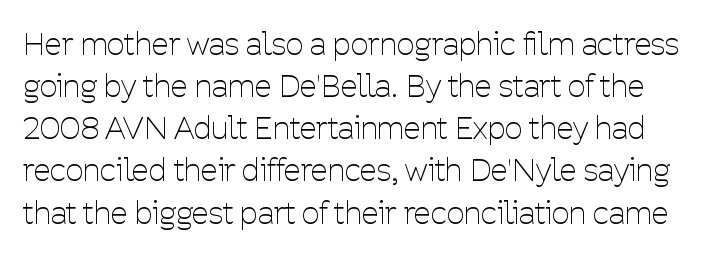
{"serif": "no", "italic": "no", "bold": "no", "weight": "thin", "width": "condensed", "stroke_contrast": "low", "x_height": "medium", "monospaced": "no", "underline": "no", "line_spacing": "normal", "line_spacing_ratio": 1.36, "letter_spacing": "normal", "letter_spacing_em": 0.0, "glyph_px": 31}
